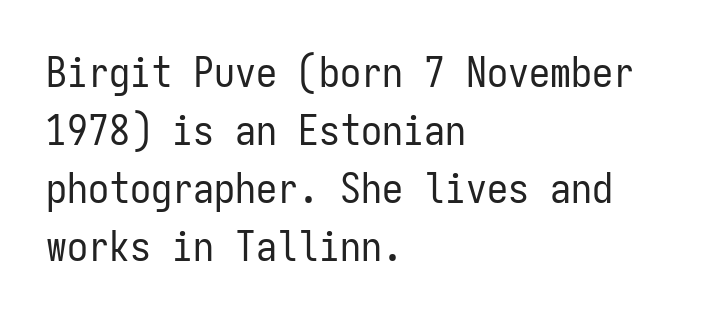
{"serif": "no", "italic": "no", "bold": "no", "weight": "regular", "width": "condensed", "stroke_contrast": "low", "x_height": "medium", "monospaced": "yes", "underline": "no", "align": "left", "line_spacing": "normal", "line_spacing_ratio": 1.38, "letter_spacing": "normal", "letter_spacing_em": 0.0, "glyph_px": 42}
